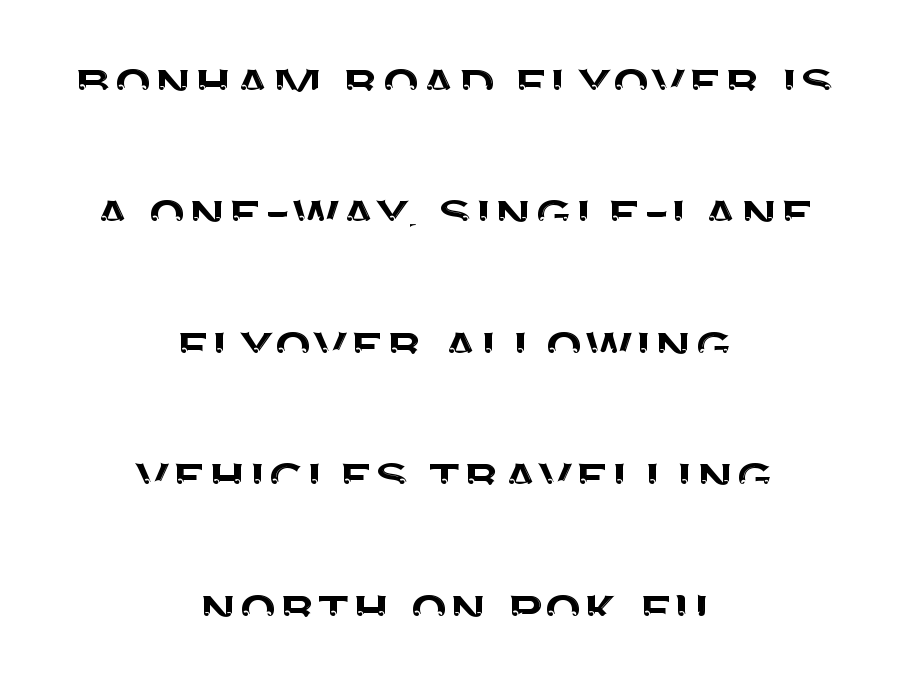
Q: Is the text italic (slanted)? A: No, it is upright.
Q: Is the typeface a serif or a sans-serif typeface? A: Sans-serif.
Q: Is the text underlined? A: No.
Q: How is the paragraph aligned? A: Centered.
Q: Is the spacing between letters normal or unusually wide? A: Normal.
Q: Is the spacing between lines tight, normal or loose? A: Loose.
Q: Width (condensed, normal, or wide)? A: Normal.
Q: Stroke contrast? A: Medium.
Q: x-height? A: Large.
Q: Monospaced? A: No.
